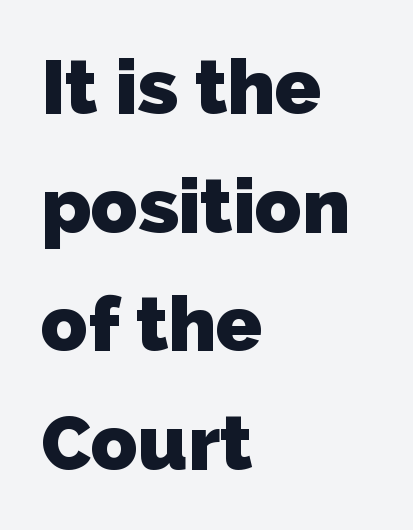
The image shows 77 px heavy sans-serif type; set left-aligned, normal line spacing (1.54x), normal letter spacing, not underlined; low stroke contrast and a medium x-height.
